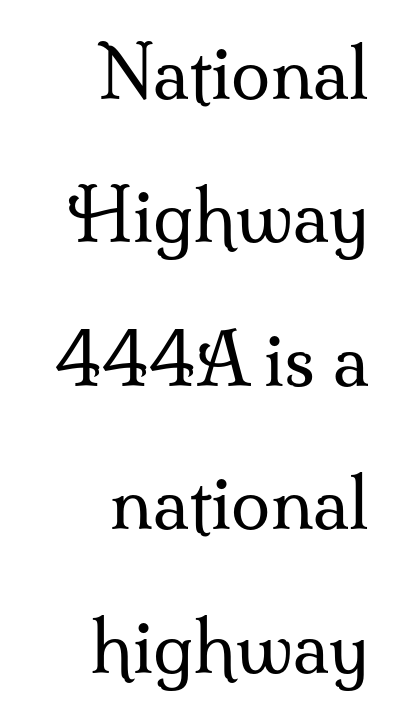
{"serif": "yes", "italic": "no", "bold": "no", "weight": "regular", "width": "normal", "stroke_contrast": "medium", "x_height": "small", "monospaced": "no", "underline": "no", "align": "right", "line_spacing": "loose", "line_spacing_ratio": 2.02, "letter_spacing": "normal", "letter_spacing_em": 0.0, "glyph_px": 71}
